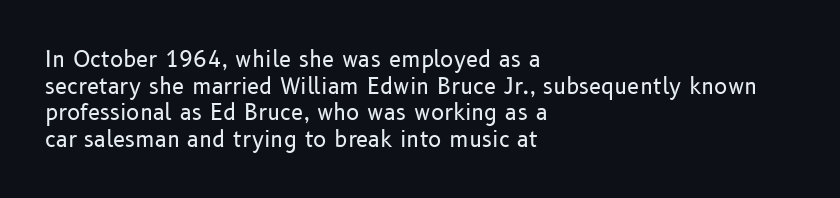
Q: Is the text bold? A: No.
Q: Is the text italic (slanted)? A: No, it is upright.
Q: Is the text underlined? A: No.
Q: How is the paragraph aligned? A: Left-aligned.
Q: Is the spacing between letters normal or unusually wide? A: Normal.
